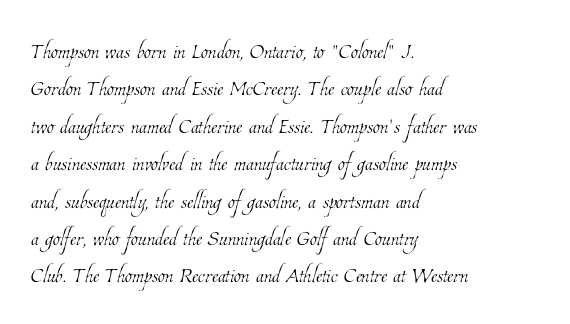
{"bold": "no", "weight": "thin", "width": "condensed", "stroke_contrast": "low", "x_height": "medium", "monospaced": "no", "underline": "no", "align": "left", "line_spacing": "normal", "line_spacing_ratio": 1.29, "letter_spacing": "normal", "letter_spacing_em": 0.0, "glyph_px": 29}
